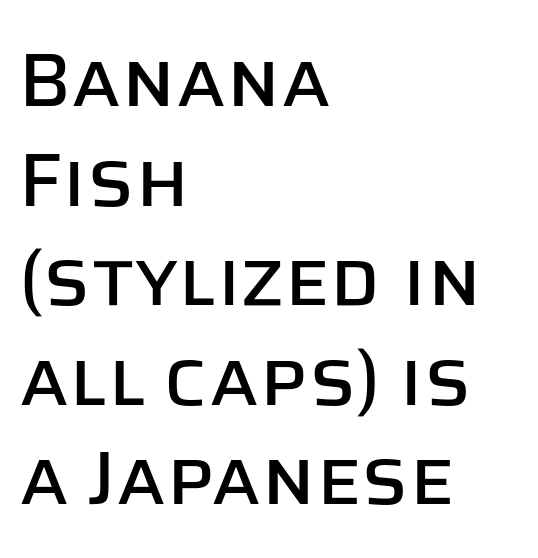
The image shows 76 px sans-serif type, upright; set left-aligned, normal line spacing (1.31x), normal letter spacing, not underlined; low stroke contrast and a large x-height.
